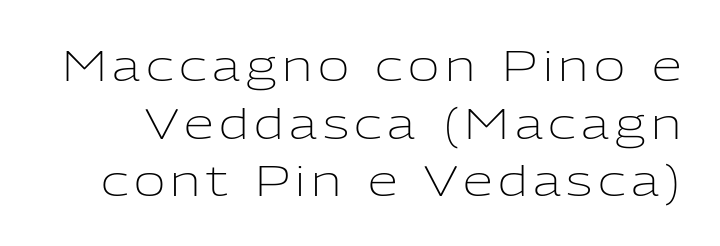
Q: Is the text bold? A: No.
Q: Is the text italic (slanted)? A: No, it is upright.
Q: Is the typeface a serif or a sans-serif typeface? A: Sans-serif.
Q: Is the text underlined? A: No.
Q: Is the spacing between lines tight, normal or loose? A: Normal.
Q: Width (condensed, normal, or wide)? A: Normal.
Q: Stroke contrast? A: Low.
Q: x-height? A: Medium.
Q: Monospaced? A: No.
